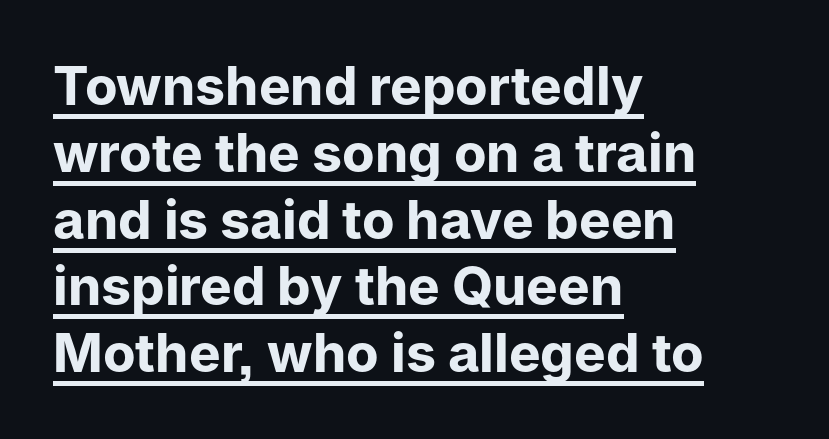
Horizontally, the lines are justified to the leading edge only. Proportional: the letters do not fall into vertical columns. Quick note: underline on. In terms of posture, this sample is upright.
